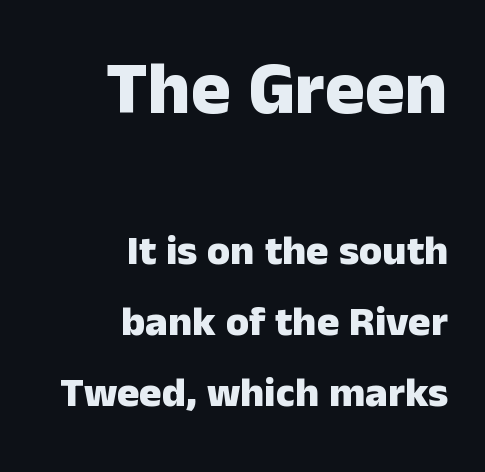
{"serif": "no", "italic": "no", "bold": "yes", "weight": "heavy", "width": "normal", "stroke_contrast": "low", "x_height": "medium", "monospaced": "no", "underline": "no", "align": "right", "line_spacing": "normal", "line_spacing_ratio": 1.69, "letter_spacing": "normal", "letter_spacing_em": 0.0, "larger_block": "first", "size_ratio": 1.76, "glyph_px": 74}
